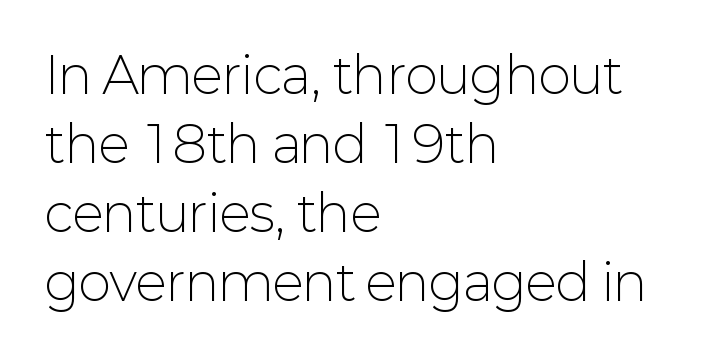
Q: Is the text bold? A: No.
Q: Is the text italic (slanted)? A: No, it is upright.
Q: Is the typeface a serif or a sans-serif typeface? A: Sans-serif.
Q: Is the text underlined? A: No.
Q: How is the paragraph aligned? A: Left-aligned.
Q: Is the spacing between letters normal or unusually wide? A: Normal.
Q: Is the spacing between lines tight, normal or loose? A: Normal.
Q: Width (condensed, normal, or wide)? A: Normal.
Q: Stroke contrast? A: Low.
Q: x-height? A: Medium.
Q: Monospaced? A: No.
